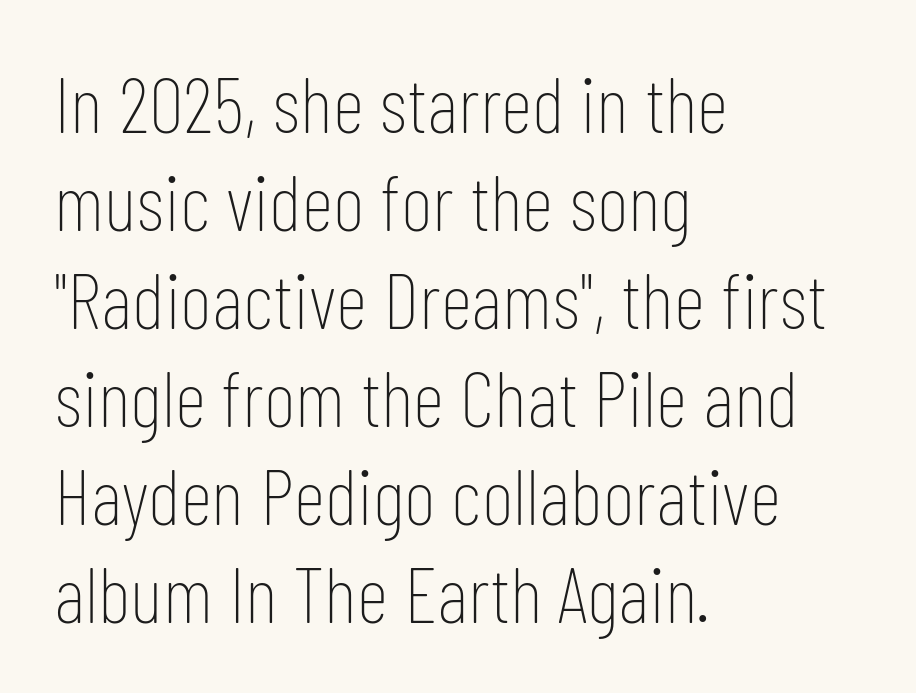
Q: Is the text bold? A: No.
Q: Is the text italic (slanted)? A: No, it is upright.
Q: Is the typeface a serif or a sans-serif typeface? A: Sans-serif.
Q: Is the text underlined? A: No.
Q: How is the paragraph aligned? A: Left-aligned.
Q: Is the spacing between letters normal or unusually wide? A: Normal.
Q: Width (condensed, normal, or wide)? A: Condensed.
Q: Stroke contrast? A: Low.
Q: x-height? A: Medium.
Q: Monospaced? A: No.
